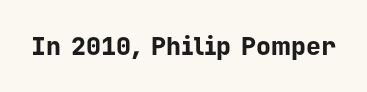
The image shows 25 px bold type, upright; set normal letter spacing, not underlined.
